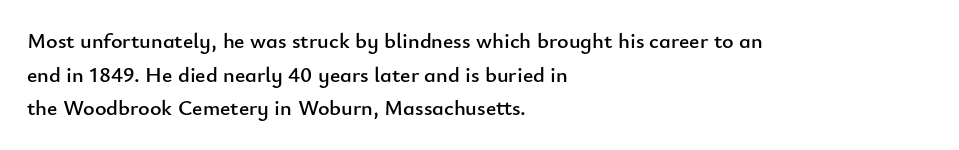
The image shows 22 px text type, upright; set left-aligned, normal line spacing (1.53x), normal letter spacing, not underlined.
